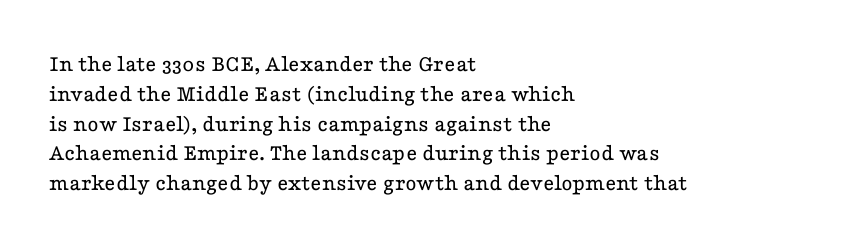
If you drew a line through each stem, it would be perfectly vertical. Tracking value appears to be zero — textbook default spacing. The rag falls on the right side of this text block. The face looks like a standard text weight, possibly lighter. The string is rendered with underlining switched off.
